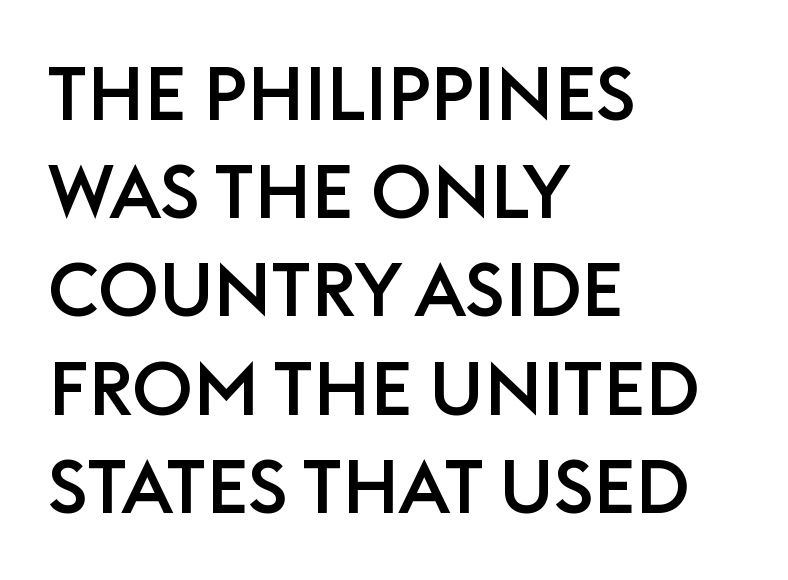
Q: Is the text italic (slanted)? A: No, it is upright.
Q: Is the typeface a serif or a sans-serif typeface? A: Sans-serif.
Q: Is the text underlined? A: No.
Q: How is the paragraph aligned? A: Left-aligned.
Q: Is the spacing between letters normal or unusually wide? A: Normal.
Q: Is the spacing between lines tight, normal or loose? A: Normal.
Q: Width (condensed, normal, or wide)? A: Normal.
Q: Stroke contrast? A: Low.
Q: x-height? A: Large.
Q: Monospaced? A: No.
